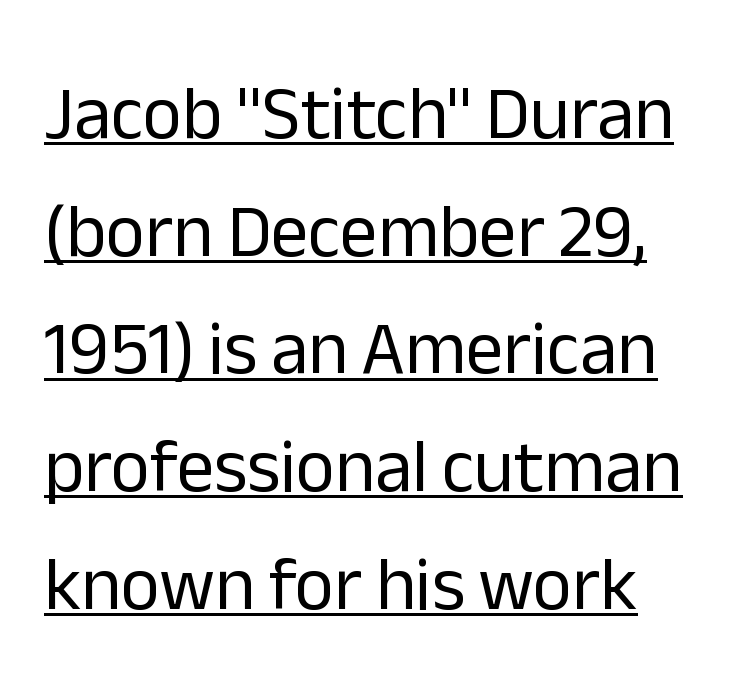
Q: Is the text bold? A: No.
Q: Is the text italic (slanted)? A: No, it is upright.
Q: Is the typeface a serif or a sans-serif typeface? A: Sans-serif.
Q: Is the text underlined? A: Yes.
Q: Is the spacing between letters normal or unusually wide? A: Normal.
Q: Is the spacing between lines tight, normal or loose? A: Normal.
Q: Width (condensed, normal, or wide)? A: Normal.
Q: Stroke contrast? A: Low.
Q: x-height? A: Medium.
Q: Monospaced? A: No.
